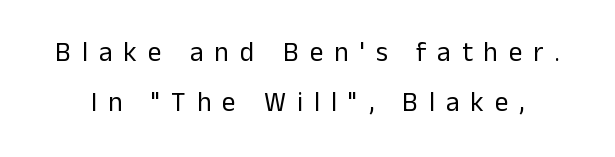
{"italic": "no", "bold": "no", "underline": "no", "line_spacing_ratio": 1.87, "letter_spacing": "wide", "letter_spacing_em": 0.41, "glyph_px": 27}
